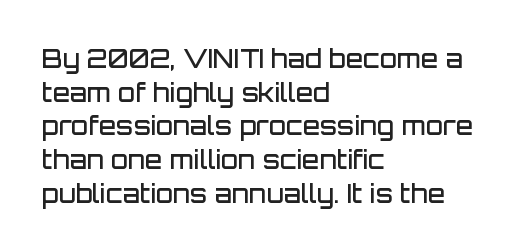
Q: Is the text bold? A: Semi-bold.
Q: Is the text italic (slanted)? A: No, it is upright.
Q: Is the text underlined? A: No.
Q: How is the paragraph aligned? A: Left-aligned.
Q: Is the spacing between letters normal or unusually wide? A: Normal.
Q: Is the spacing between lines tight, normal or loose? A: Normal.
